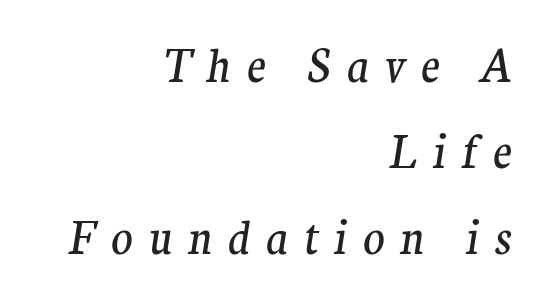
Q: Is the text bold? A: No.
Q: Is the text italic (slanted)? A: Yes, it leans right by about 9 degrees.
Q: Is the typeface a serif or a sans-serif typeface? A: Serif.
Q: Is the text underlined? A: No.
Q: How is the paragraph aligned? A: Right-aligned.
Q: Is the spacing between letters normal or unusually wide? A: Unusually wide.
Q: Is the spacing between lines tight, normal or loose? A: Loose.
Q: Width (condensed, normal, or wide)? A: Normal.
Q: Stroke contrast? A: Medium.
Q: x-height? A: Medium.
Q: Monospaced? A: No.
